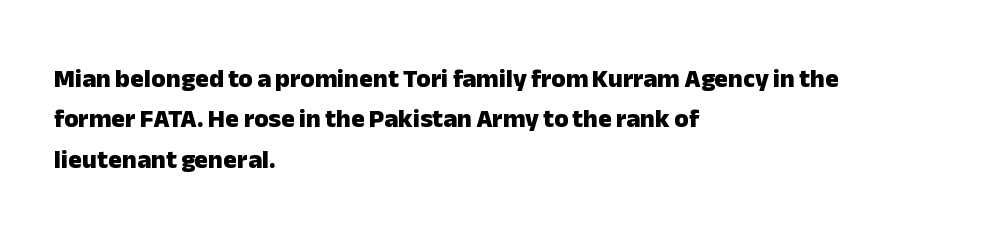
{"italic": "no", "bold": "yes", "underline": "no", "align": "left", "line_spacing": "normal", "line_spacing_ratio": 1.55, "letter_spacing": "normal", "letter_spacing_em": 0.0, "glyph_px": 26}
